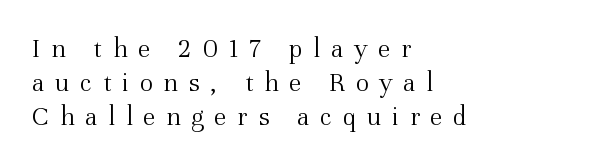
The image shows 28 px light serif type, upright; set left-aligned, line spacing 1.21x, unusually wide letter spacing (+0.38 em), not underlined; medium stroke contrast and a medium x-height.
